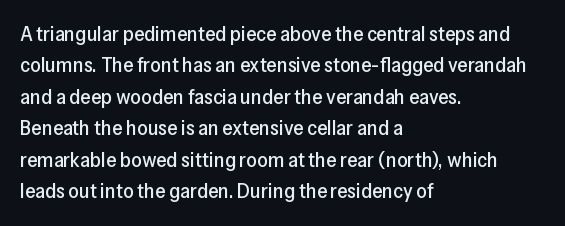
{"italic": "no", "underline": "no", "align": "left", "line_spacing": "normal", "line_spacing_ratio": 1.5, "letter_spacing": "normal", "letter_spacing_em": 0.0, "glyph_px": 21}
